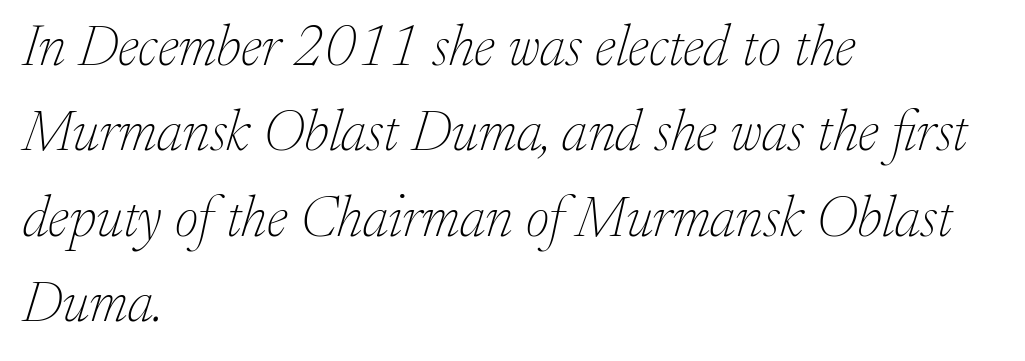
The image shows 57 px thin serif type, italic (leaning right); set left-aligned, normal line spacing (1.5x), normal letter spacing, not underlined; low stroke contrast and a medium x-height.
